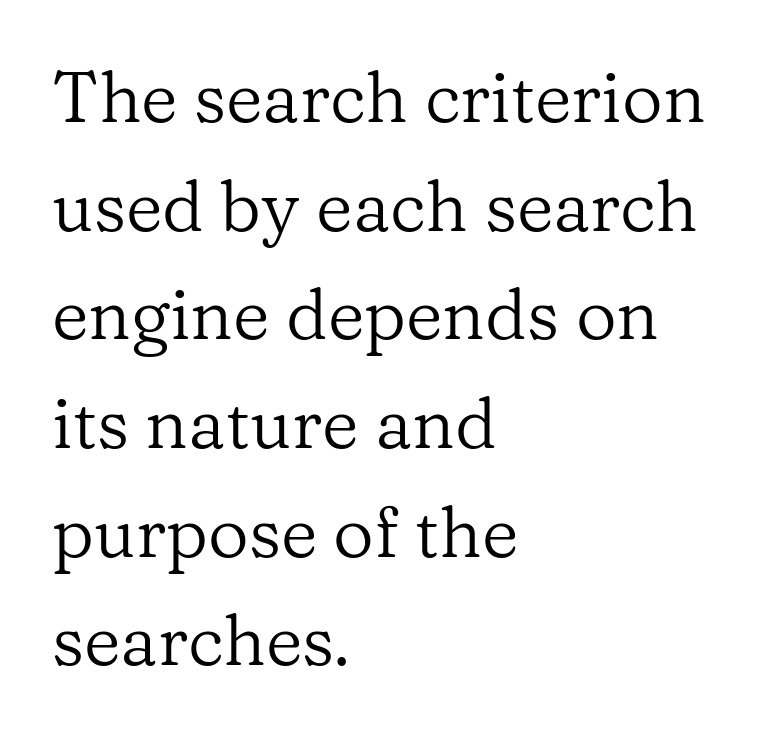
The image shows 71 px regular-weight serif type, upright; set left-aligned, normal line spacing (1.53x), normal letter spacing, not underlined; low stroke contrast and a medium x-height.
